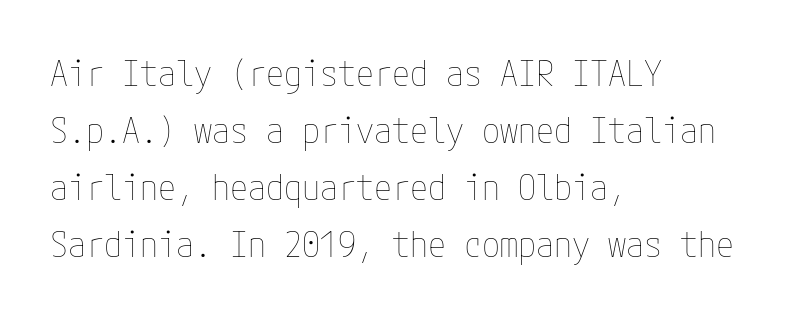
The image shows 36 px thin, condensed type, upright; set left-aligned, normal line spacing (1.58x), normal letter spacing, not underlined; low stroke contrast and a medium x-height.
